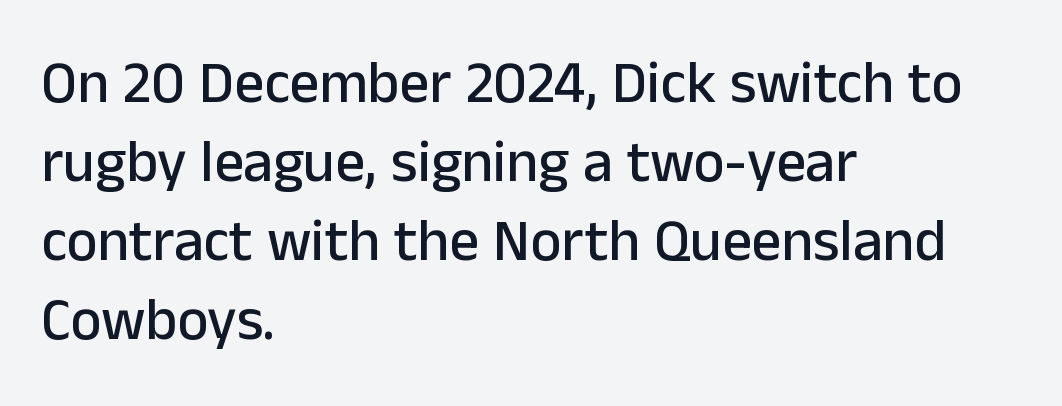
Q: Is the text italic (slanted)? A: No, it is upright.
Q: Is the typeface a serif or a sans-serif typeface? A: Sans-serif.
Q: Is the text underlined? A: No.
Q: How is the paragraph aligned? A: Left-aligned.
Q: Is the spacing between letters normal or unusually wide? A: Normal.
Q: Is the spacing between lines tight, normal or loose? A: Normal.
Q: Width (condensed, normal, or wide)? A: Normal.
Q: Stroke contrast? A: Low.
Q: x-height? A: Medium.
Q: Monospaced? A: No.
